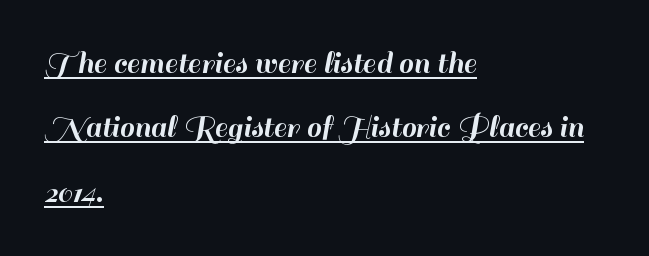
Q: Is the text italic (slanted)? A: Yes.
Q: Is the typeface a serif or a sans-serif typeface? A: Sans-serif.
Q: Is the text underlined? A: Yes.
Q: How is the paragraph aligned? A: Left-aligned.
Q: Is the spacing between letters normal or unusually wide? A: Normal.
Q: Is the spacing between lines tight, normal or loose? A: Loose.
Q: Width (condensed, normal, or wide)? A: Normal.
Q: Stroke contrast? A: High.
Q: x-height? A: Small.
Q: Monospaced? A: No.
